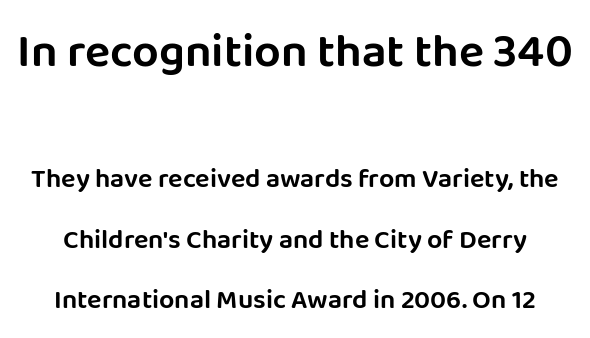
{"serif": "no", "italic": "no", "width": "normal", "stroke_contrast": "low", "x_height": "large", "monospaced": "no", "underline": "no", "line_spacing": "loose", "line_spacing_ratio": 2.23, "letter_spacing": "normal", "letter_spacing_em": 0.0, "larger_block": "first", "size_ratio": 1.74, "glyph_px": 47}
